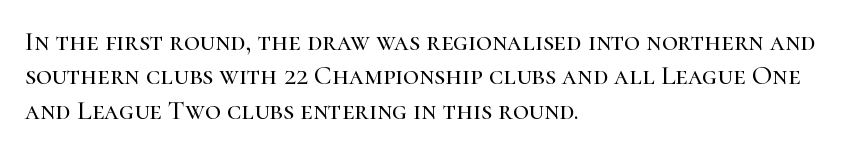
The image shows 27 px text type, upright; set left-aligned, normal line spacing (1.27x), normal letter spacing, not underlined.
